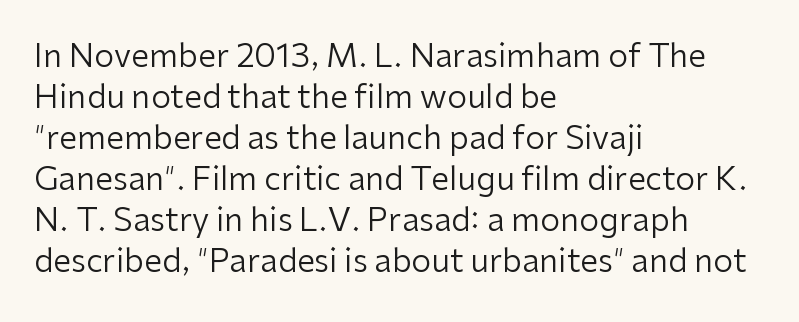
Q: Is the text bold? A: No.
Q: Is the text italic (slanted)? A: No, it is upright.
Q: Is the typeface a serif or a sans-serif typeface? A: Sans-serif.
Q: Is the text underlined? A: No.
Q: How is the paragraph aligned? A: Left-aligned.
Q: Is the spacing between letters normal or unusually wide? A: Normal.
Q: Is the spacing between lines tight, normal or loose? A: Normal.
Q: Width (condensed, normal, or wide)? A: Normal.
Q: Stroke contrast? A: Low.
Q: x-height? A: Medium.
Q: Monospaced? A: No.
